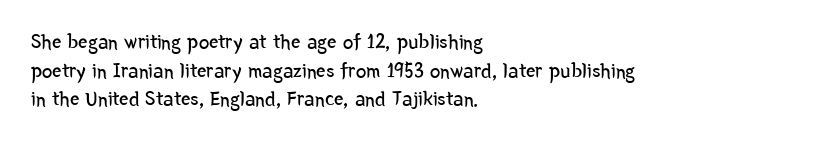
Line beginnings align vertically; line endings do not. Whoever set this chose a conventional vertical rhythm. Stroke mass is kept to a normal reading level or below. Nobody touched the tracking dial on this one.
